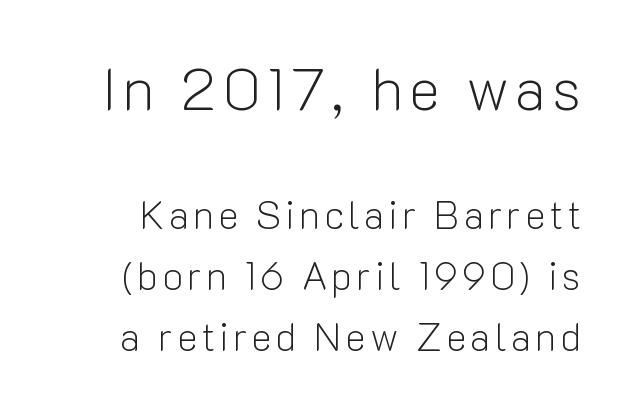
The image shows 59 px light sans-serif type, upright; set normal line spacing (1.57x), not underlined; the first (top) block is 1.51x larger; low stroke contrast and a medium x-height.
